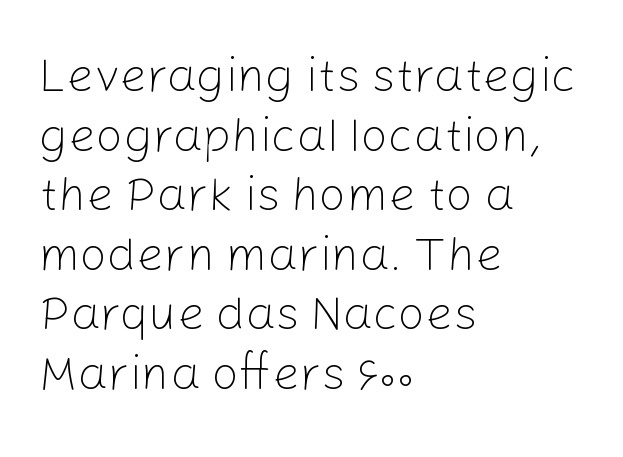
Q: Is the text bold? A: No.
Q: Is the text italic (slanted)? A: No, it is upright.
Q: Is the typeface a serif or a sans-serif typeface? A: Sans-serif.
Q: Is the text underlined? A: No.
Q: How is the paragraph aligned? A: Left-aligned.
Q: Is the spacing between letters normal or unusually wide? A: Normal.
Q: Width (condensed, normal, or wide)? A: Normal.
Q: Stroke contrast? A: Low.
Q: x-height? A: Medium.
Q: Monospaced? A: No.
